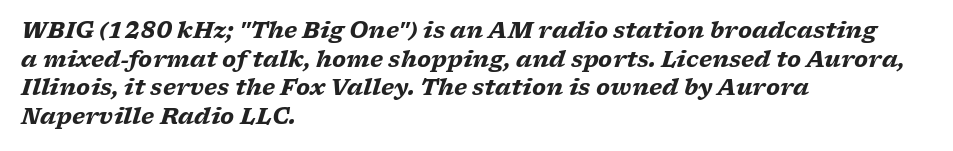
{"italic": "yes", "lean": "right", "slant_degrees": 17, "bold": "yes", "underline": "no", "align": "left", "line_spacing": "normal", "line_spacing_ratio": 1.3, "letter_spacing": "normal", "letter_spacing_em": 0.0, "glyph_px": 22}
